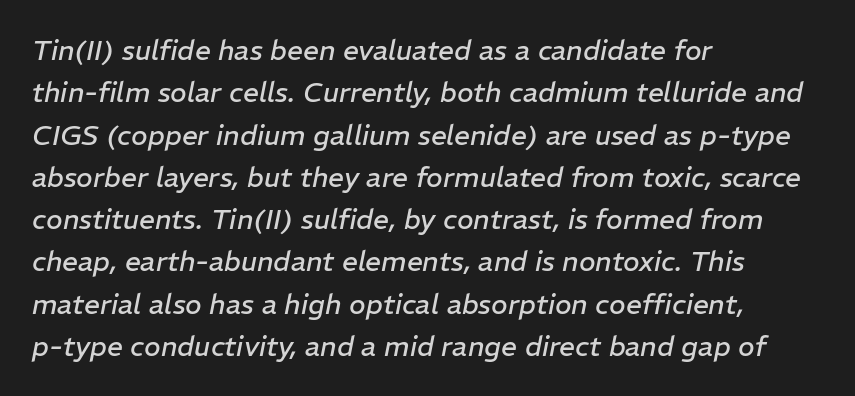
{"italic": "yes", "lean": "right", "slant_degrees": 11, "bold": "no", "weight": "regular", "width": "normal", "stroke_contrast": "low", "x_height": "medium", "monospaced": "no", "underline": "no", "align": "left", "line_spacing": "normal", "line_spacing_ratio": 1.51, "letter_spacing": "normal", "letter_spacing_em": 0.0, "glyph_px": 28}
